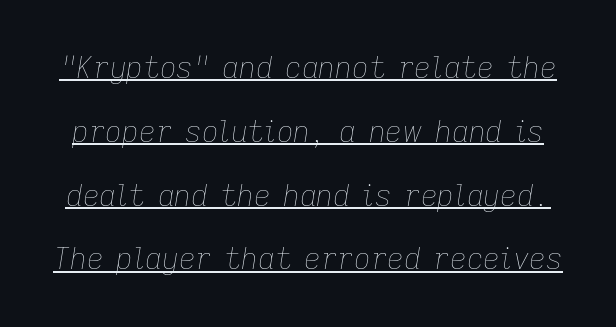
The image shows 29 px thin type, italic (leaning right); set loose line spacing (2.2x), normal letter spacing, underlined; low stroke contrast and a medium x-height.
